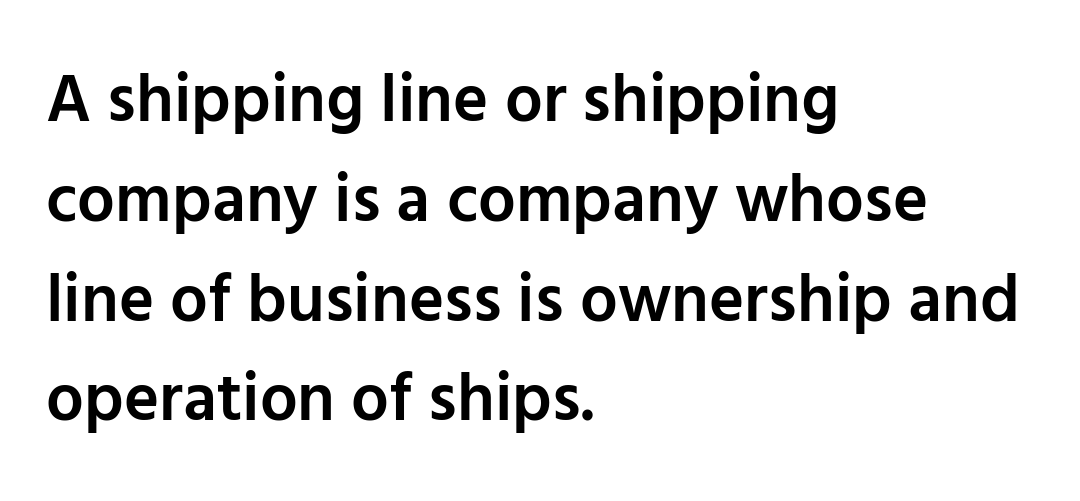
Q: Is the text bold? A: Semi-bold.
Q: Is the text italic (slanted)? A: No, it is upright.
Q: Is the typeface a serif or a sans-serif typeface? A: Sans-serif.
Q: Is the text underlined? A: No.
Q: How is the paragraph aligned? A: Left-aligned.
Q: Is the spacing between letters normal or unusually wide? A: Normal.
Q: Is the spacing between lines tight, normal or loose? A: Normal.
Q: Width (condensed, normal, or wide)? A: Normal.
Q: Stroke contrast? A: Low.
Q: x-height? A: Medium.
Q: Monospaced? A: No.
